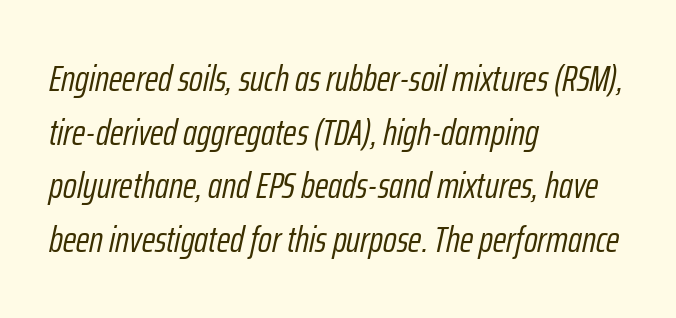
{"italic": "yes", "lean": "right", "slant_degrees": 12, "bold": "no", "weight": "light", "width": "condensed", "stroke_contrast": "low", "x_height": "medium", "monospaced": "no", "underline": "no", "align": "left", "line_spacing": "normal", "line_spacing_ratio": 1.45, "letter_spacing": "normal", "letter_spacing_em": 0.0, "glyph_px": 37}
